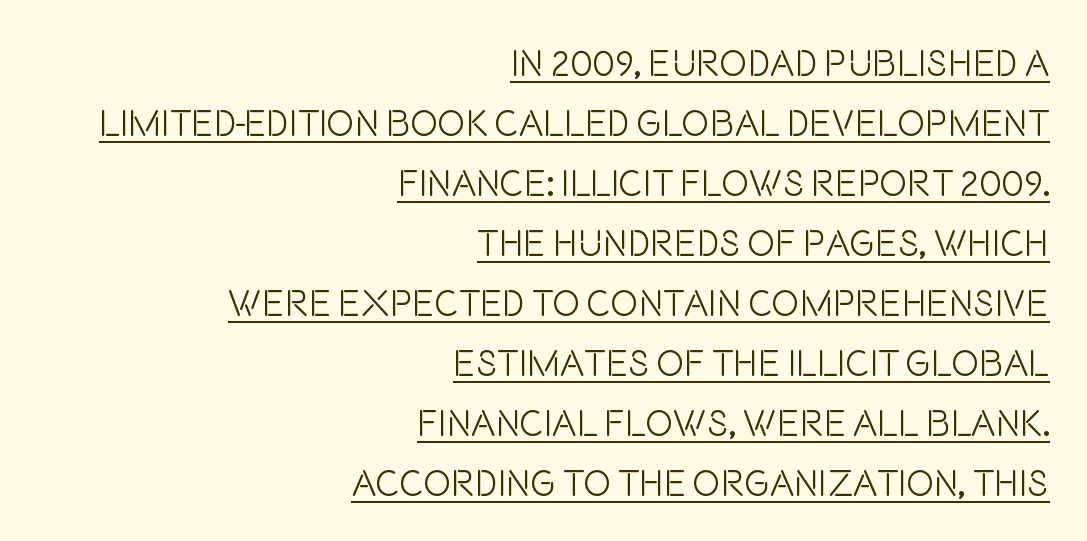
The image shows 37 px light, condensed sans-serif type, upright; set right-aligned, normal line spacing (1.62x), normal letter spacing, underlined; low stroke contrast and a large x-height.
